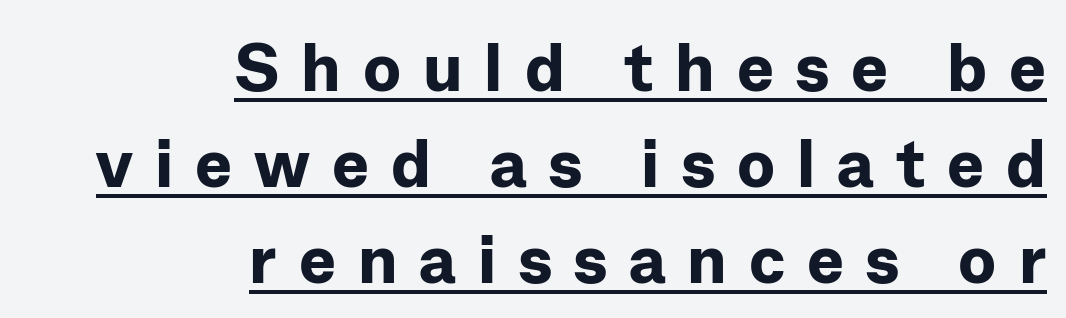
{"serif": "no", "italic": "no", "bold": "yes", "weight": "bold", "width": "normal", "stroke_contrast": "low", "x_height": "medium", "monospaced": "no", "underline": "yes", "align": "right", "line_spacing": "normal", "line_spacing_ratio": 1.39, "letter_spacing": "wide", "letter_spacing_em": 0.32, "glyph_px": 69}
